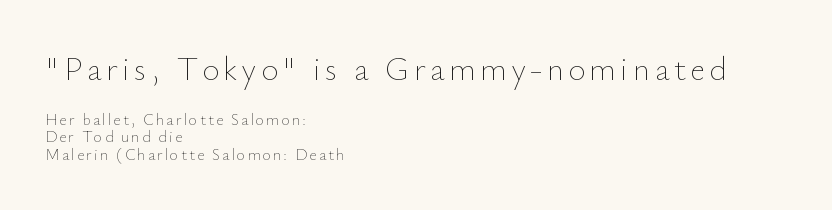
The ragged edge is on the right, which tells us the setting is flush left. Character size in the leading block exceeds that of the trailing block. Notice how the stems are strictly vertical — no italics here. Think of a printed novel: that variable character pitch is what you see here. A light-to-regular cut is what we see here. The strip under each line holds only bare page.
